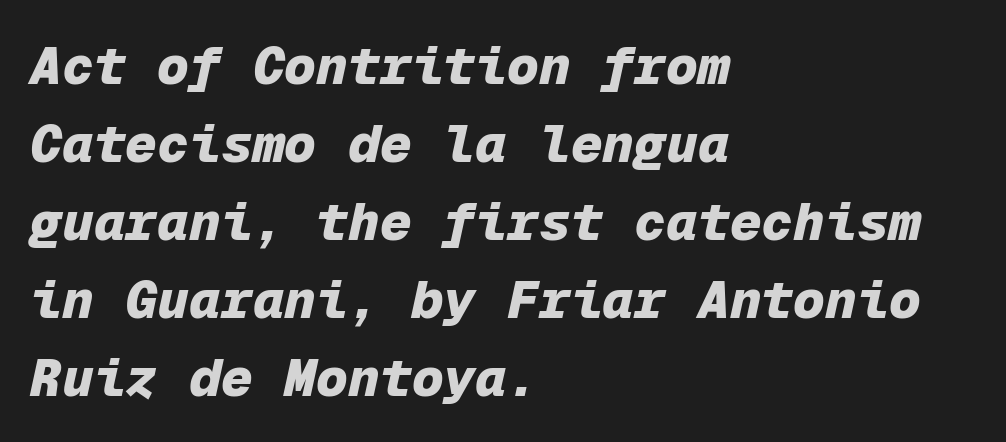
Each row of text sits above clean, open space. The typesetter chose a ragged-right arrangement here. The space between consecutive lines is moderate. The axis of the letterforms is tilted away from vertical. The letterforms sit shoulder to shoulder at normal distance. I'd describe the lettering as bold — thick and assertive.
